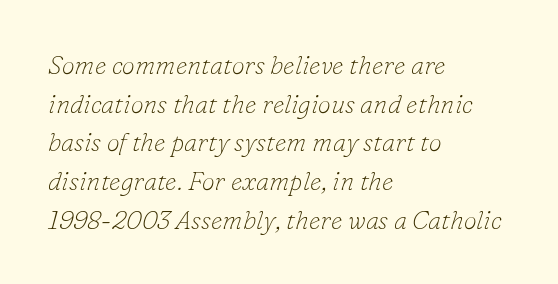
The specimen reads as italic at a glance. Baseline-to-baseline distance is the conventional proportion of letter height. Beneath every word, the page is bare. Visually the block forms a straight wall on the left and a jagged coastline on the right. Stem width sits at or under what a default text font uses. This rendering leaves character spacing at its baseline value.
